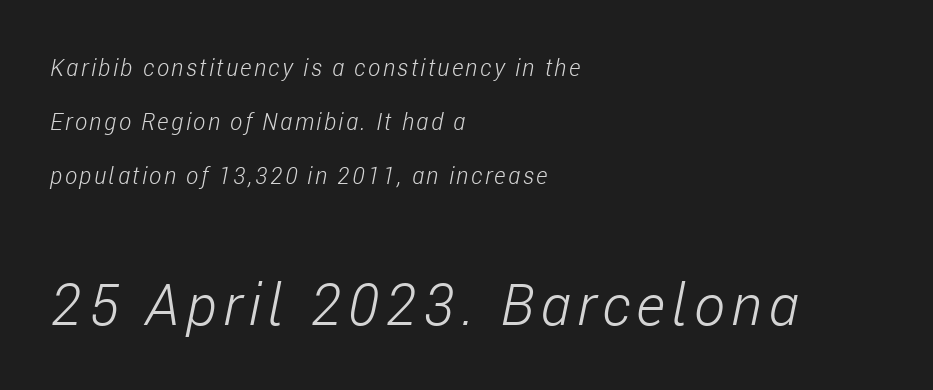
{"italic": "yes", "lean": "right", "slant_degrees": 11, "bold": "no", "weight": "light", "width": "condensed", "stroke_contrast": "low", "x_height": "medium", "monospaced": "no", "underline": "no", "align": "left", "line_spacing": "loose", "line_spacing_ratio": 2.35, "larger_block": "second", "size_ratio": 2.52, "glyph_px": 58}
